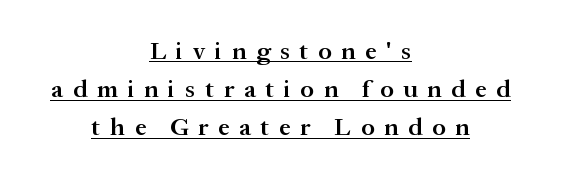
The image shows 25 px text type, upright; set centered, normal line spacing (1.53x), unusually wide letter spacing (+0.39 em), underlined.
